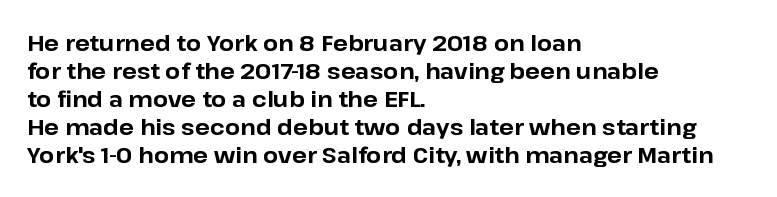
Q: Is the text bold? A: Yes.
Q: Is the text italic (slanted)? A: No, it is upright.
Q: Is the text underlined? A: No.
Q: How is the paragraph aligned? A: Left-aligned.
Q: Is the spacing between letters normal or unusually wide? A: Normal.
Q: Is the spacing between lines tight, normal or loose? A: Normal.
